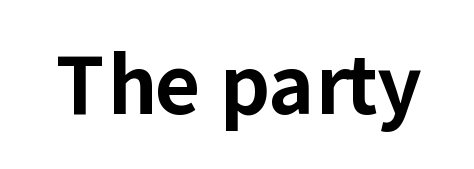
Q: Is the text bold? A: Yes.
Q: Is the text italic (slanted)? A: No, it is upright.
Q: Is the typeface a serif or a sans-serif typeface? A: Sans-serif.
Q: Is the text underlined? A: No.
Q: Is the spacing between letters normal or unusually wide? A: Normal.
Q: Width (condensed, normal, or wide)? A: Normal.
Q: Stroke contrast? A: Low.
Q: x-height? A: Medium.
Q: Monospaced? A: No.
